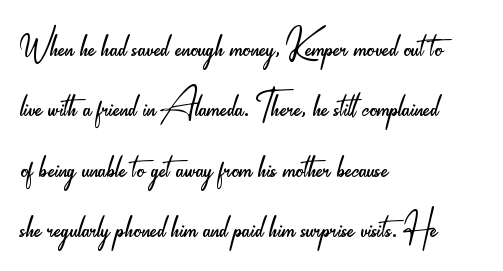
The image shows 49 px light, condensed sans-serif type; set left-aligned, line spacing 1.23x, normal letter spacing, not underlined; low stroke contrast and a small x-height.
